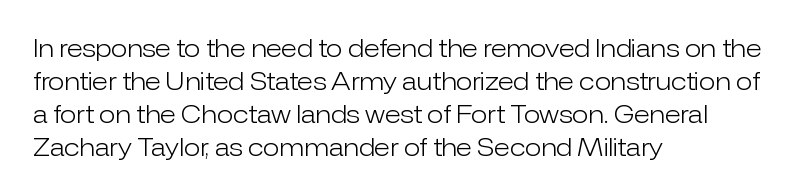
{"italic": "no", "bold": "no", "underline": "no", "align": "left", "line_spacing": "normal", "line_spacing_ratio": 1.37, "letter_spacing": "normal", "letter_spacing_em": 0.0, "glyph_px": 24}
